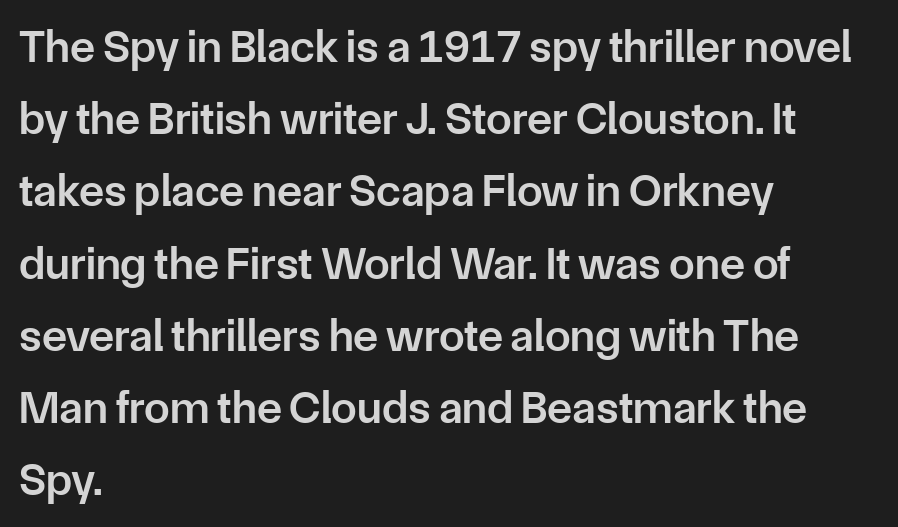
The lines are quadded left. A typesetter would call this proportional, since set widths differ per character. Glyph-to-glyph distance matches everyday printed text. The face used here is a sans, in the tradition of grotesques and geometrics. The vertical gap from one line to the next is medium.
